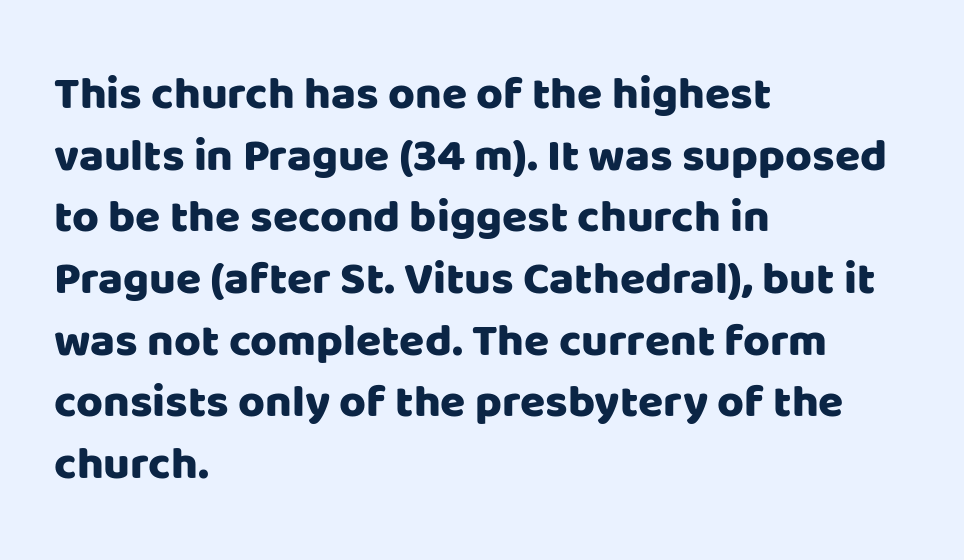
Q: Is the text italic (slanted)? A: No, it is upright.
Q: Is the typeface a serif or a sans-serif typeface? A: Sans-serif.
Q: Is the text underlined? A: No.
Q: How is the paragraph aligned? A: Left-aligned.
Q: Is the spacing between letters normal or unusually wide? A: Normal.
Q: Is the spacing between lines tight, normal or loose? A: Normal.
Q: Width (condensed, normal, or wide)? A: Normal.
Q: Stroke contrast? A: Low.
Q: x-height? A: Large.
Q: Monospaced? A: No.
